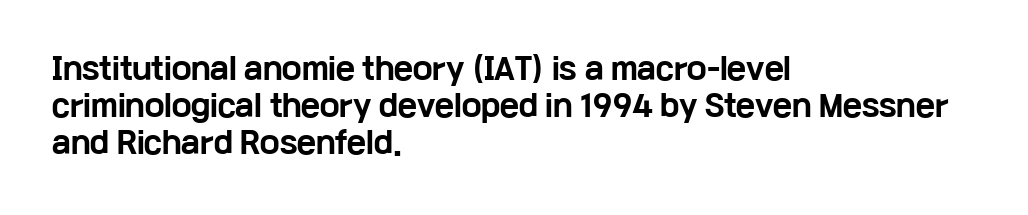
Casual observation: everything's shoved over to the left. Italic? Not at all — the glyphs are vertical. Letter spacing: default. Honestly, there is no underline to notice here at all. Students, observe: this is what conventionally led text looks like.
